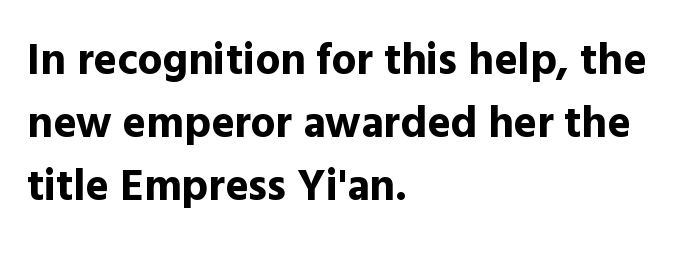
Q: Is the text bold? A: Yes.
Q: Is the text italic (slanted)? A: No, it is upright.
Q: Is the typeface a serif or a sans-serif typeface? A: Sans-serif.
Q: Is the text underlined? A: No.
Q: How is the paragraph aligned? A: Left-aligned.
Q: Is the spacing between letters normal or unusually wide? A: Normal.
Q: Is the spacing between lines tight, normal or loose? A: Normal.
Q: Width (condensed, normal, or wide)? A: Normal.
Q: x-height? A: Medium.
Q: Monospaced? A: No.
